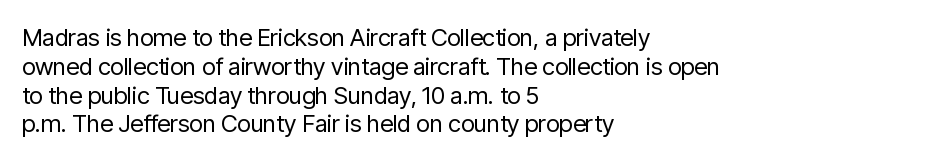
Horizontal alignment here is leftward, the default for most running prose. Is the stroke heavy? The answer is a plain regular-or-lighter. Posture: upright roman. The baseline area is clear. Between one letter and the next there's only the usual sliver of space.
